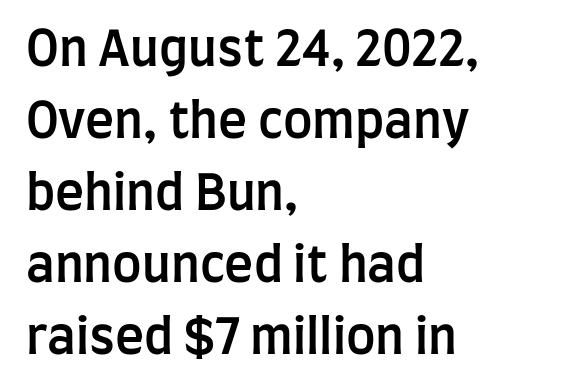
The image shows 49 px semibold, condensed sans-serif type, upright; set left-aligned, normal line spacing (1.47x), normal letter spacing, not underlined; low stroke contrast and a large x-height.
